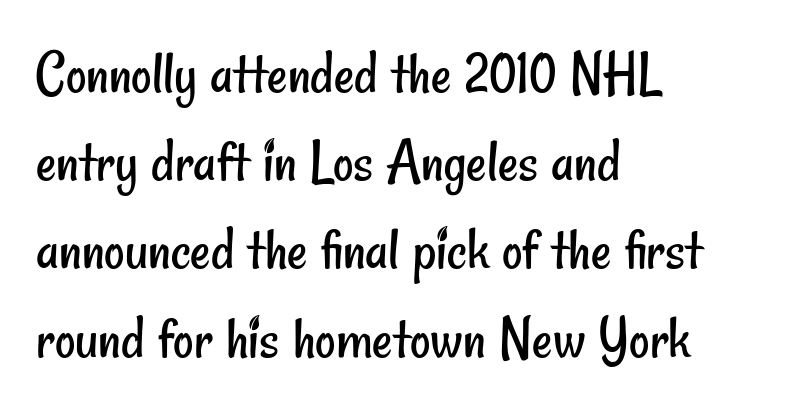
{"serif": "no", "bold": "no", "weight": "regular", "width": "condensed", "stroke_contrast": "low", "x_height": "small", "monospaced": "no", "underline": "no", "align": "left", "line_spacing": "normal", "line_spacing_ratio": 1.4, "letter_spacing": "normal", "letter_spacing_em": 0.0, "glyph_px": 63}
